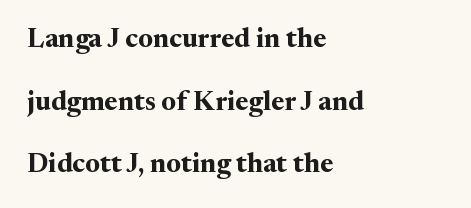
Heft: maximum for text — a bold. Descenders are the only things crossing below the line. Letter spacing: default. A typesetter would call this leading open, well beyond the default. This rendering uses left alignment, leaving the right contour irregular. The letters stand upright; this is a roman face.
